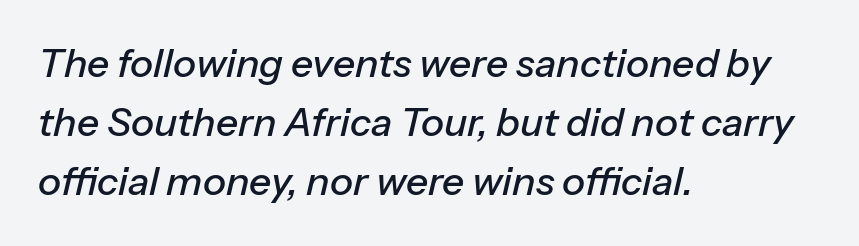
Do the characters align in a grid? No, the font is proportional. The line-height multiplier appears to be the usual default. What stands out about the letter spacing? Nothing — it is the standard amount. In CSS terms this would be text-align: left.
